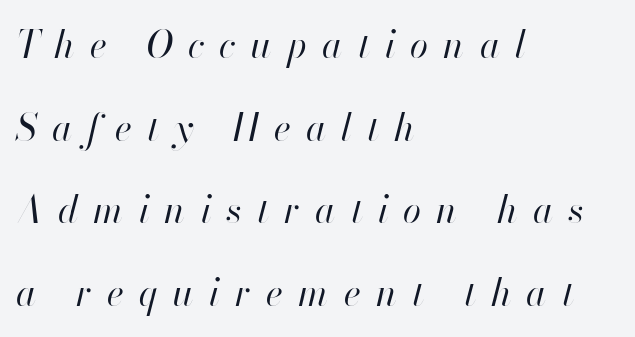
Posture: slanted. Bare-footed words on every line. Line starts are locked; line ends wander. Character widths vary here, with narrow letters taking less room than wide ones.
